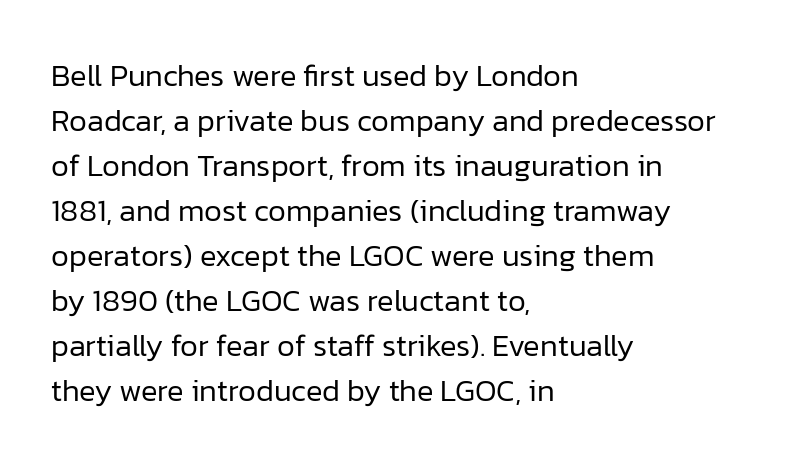
{"serif": "no", "italic": "no", "bold": "no", "weight": "regular", "width": "normal", "stroke_contrast": "low", "x_height": "medium", "monospaced": "no", "underline": "no", "align": "left", "line_spacing": "normal", "line_spacing_ratio": 1.45, "letter_spacing": "normal", "letter_spacing_em": 0.0, "glyph_px": 31}
